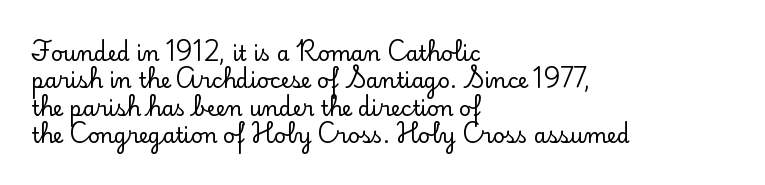
The image shows 21 px text type, upright; set left-aligned, normal line spacing (1.3x), normal letter spacing, not underlined.
